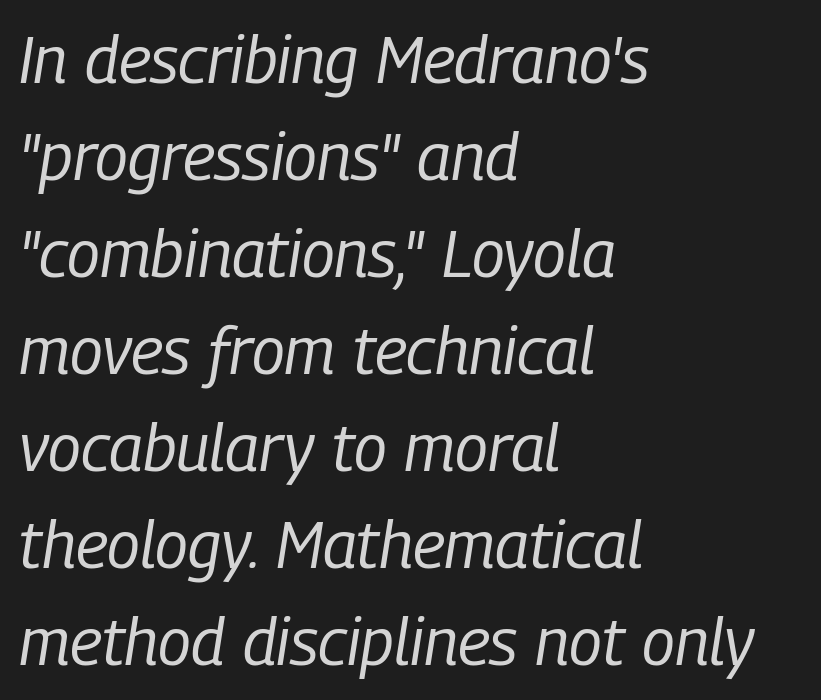
The image shows 66 px regular-weight, condensed type, italic (leaning right); set left-aligned, normal line spacing (1.47x), normal letter spacing, not underlined; low stroke contrast and a medium x-height.
